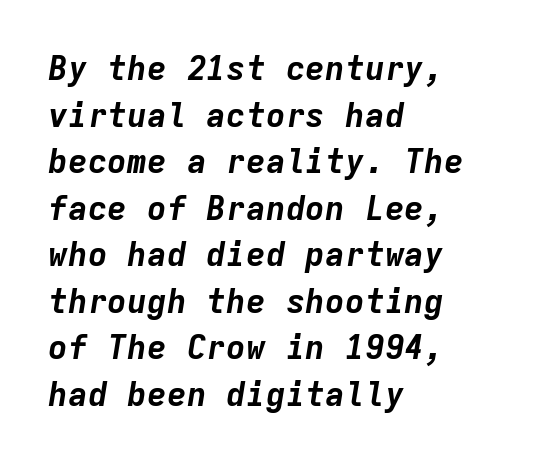
The image shows 33 px bold type, italic (leaning right), monospaced; set left-aligned, normal line spacing (1.41x), normal letter spacing, not underlined; low stroke contrast and a medium x-height.
